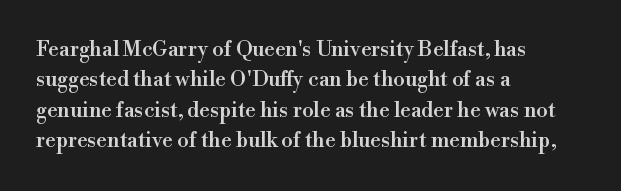
The image shows 21 px text type, upright; set left-aligned, normal line spacing (1.45x), normal letter spacing, not underlined.
